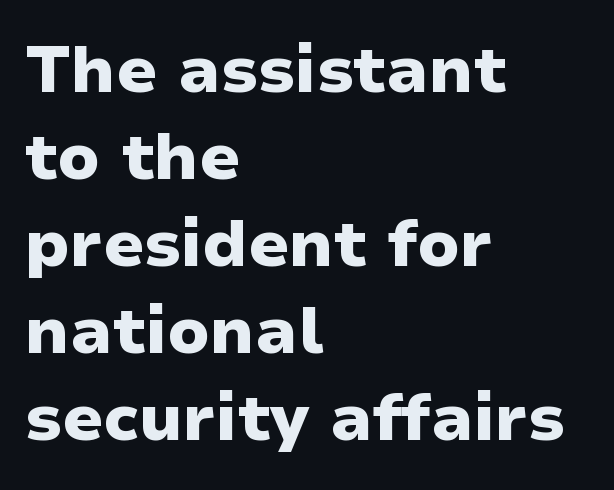
A full-strength bold gives these letters their thick strokes. Words appear dense and cohesive because spacing is normal. Underlining? Definitely not there. You can tell it's not italic because the verticals are truly vertical. The lines in this sample share a left origin and differ only in where they stop.
